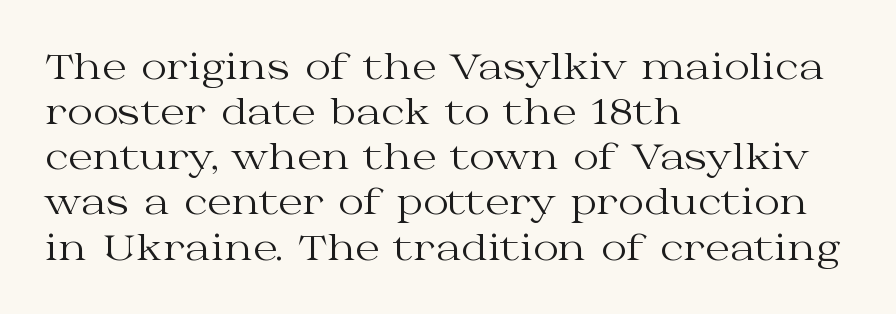
The image shows 35 px regular-weight, wide serif type, upright; set left-aligned, normal line spacing (1.29x), normal letter spacing, not underlined; medium stroke contrast and a medium x-height.
